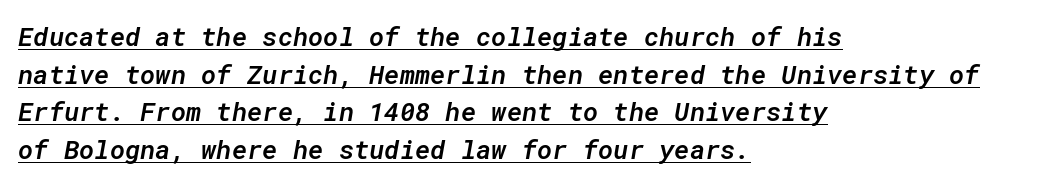
Q: Is the text bold? A: Semi-bold.
Q: Is the text italic (slanted)? A: Yes, it leans right by about 10 degrees.
Q: Is the text underlined? A: Yes.
Q: How is the paragraph aligned? A: Left-aligned.
Q: Is the spacing between letters normal or unusually wide? A: Normal.
Q: Is the spacing between lines tight, normal or loose? A: Normal.
